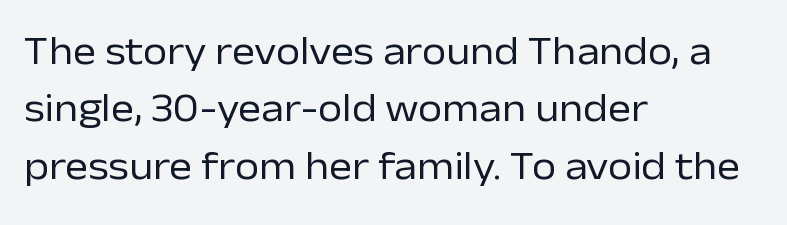
The image shows 39 px regular-weight sans-serif type, upright; set left-aligned, normal line spacing (1.47x), normal letter spacing, not underlined; low stroke contrast and a medium x-height.
